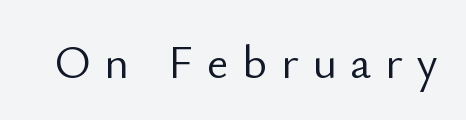
{"serif": "no", "italic": "no", "bold": "no", "weight": "light", "width": "normal", "stroke_contrast": "low", "x_height": "small", "monospaced": "no", "underline": "no", "letter_spacing": "wide", "letter_spacing_em": 0.29, "glyph_px": 47}
